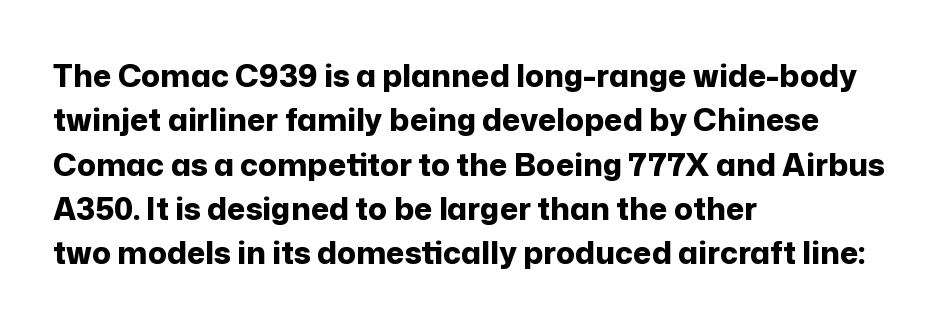
{"serif": "no", "italic": "no", "bold": "yes", "weight": "bold", "width": "normal", "stroke_contrast": "low", "x_height": "medium", "monospaced": "no", "underline": "no", "align": "left", "line_spacing": "normal", "line_spacing_ratio": 1.43, "letter_spacing": "normal", "letter_spacing_em": 0.0, "glyph_px": 31}
